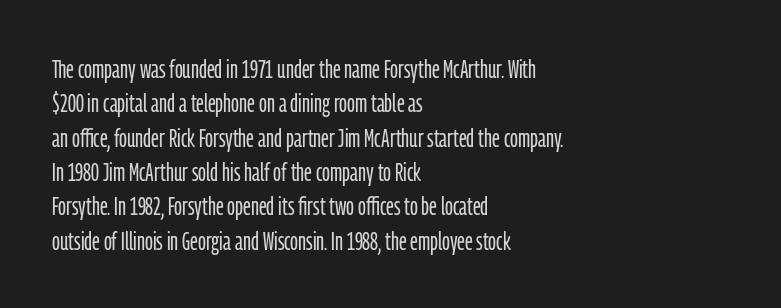
Leftover space on each line is placed entirely after the last word. Notice how the stems are strictly vertical — no italics here. The rendering uses a moderate line-height, typical for paragraphs. Underlining? Definitely not there. A light-to-regular cut is what we see here.
